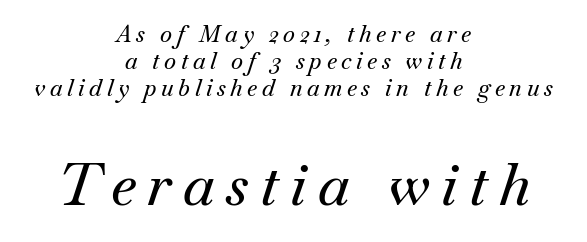
{"serif": "yes", "italic": "yes", "lean": "right", "slant_degrees": 18, "width": "normal", "stroke_contrast": "medium", "x_height": "small", "monospaced": "no", "underline": "no", "align": "center", "line_spacing_ratio": 1.18, "letter_spacing": "wide", "letter_spacing_em": 0.2, "larger_block": "second", "size_ratio": 2.52, "glyph_px": 58}
